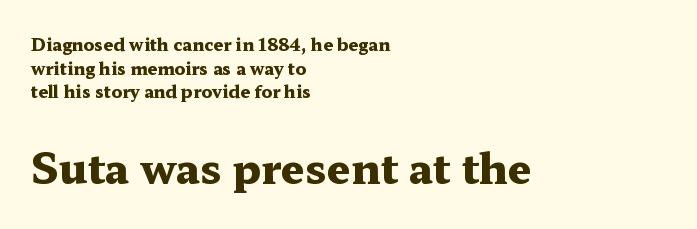
Q: Is the text bold? A: Yes.
Q: Is the text italic (slanted)? A: No, it is upright.
Q: Is the typeface a serif or a sans-serif typeface? A: Serif.
Q: Is the text underlined? A: No.
Q: How is the paragraph aligned? A: Left-aligned.
Q: Is the spacing between letters normal or unusually wide? A: Normal.
Q: Is the spacing between lines tight, normal or loose? A: Normal.
Q: Which block of text is set in a larger size, the first (top) or the second (bottom)? A: The second (bottom) one.
Q: Width (condensed, normal, or wide)? A: Wide.
Q: Stroke contrast? A: Medium.
Q: x-height? A: Medium.
Q: Monospaced? A: No.
